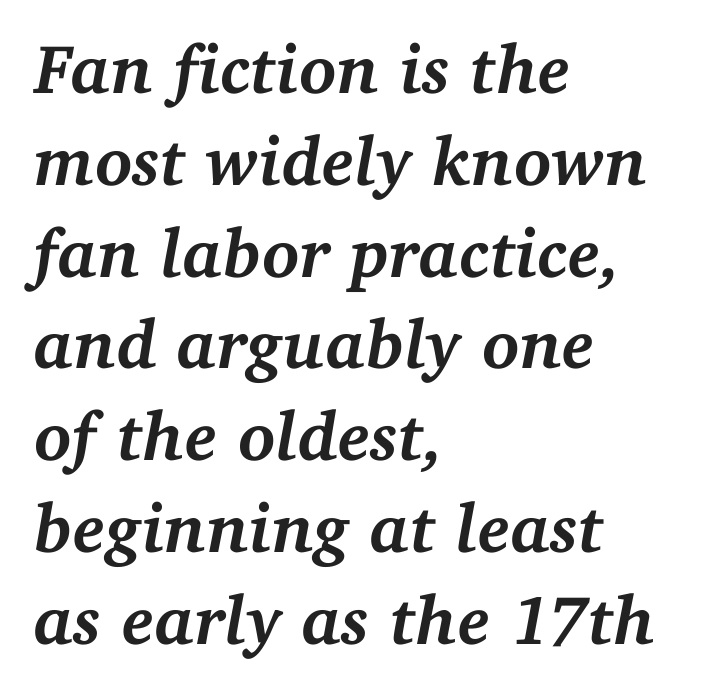
The image shows 69 px semibold serif type, italic (leaning right); set left-aligned, normal line spacing (1.33x), normal letter spacing, not underlined; medium stroke contrast and a medium x-height.
